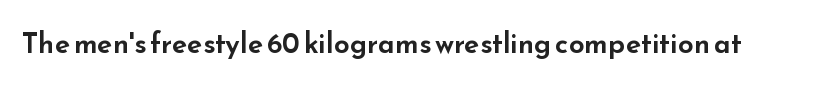
The space beneath each line is pristine and unruled. You can tell it's not italic because the verticals are truly vertical. Compared with typical body copy, the letter spacing here is the same. You could not count columns in this text — the font is proportionally spaced.
